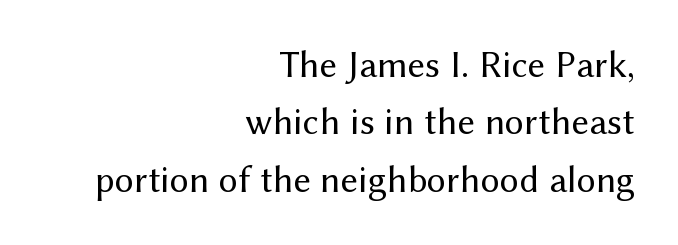
{"serif": "no", "italic": "no", "bold": "no", "weight": "regular", "width": "normal", "stroke_contrast": "medium", "x_height": "medium", "monospaced": "no", "underline": "no", "align": "right", "line_spacing": "normal", "line_spacing_ratio": 1.51, "letter_spacing": "normal", "letter_spacing_em": 0.0, "glyph_px": 38}
